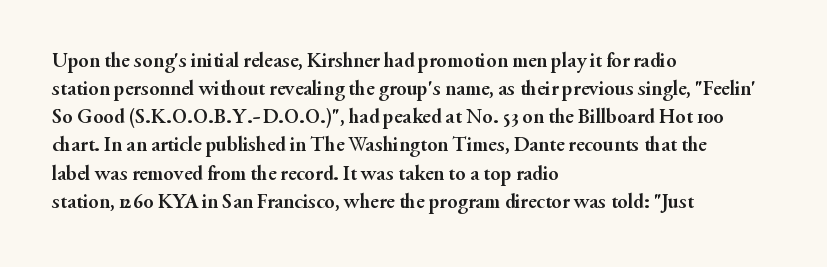
The image shows 21 px bold type, upright; set left-aligned, normal line spacing (1.34x), normal letter spacing, not underlined.
